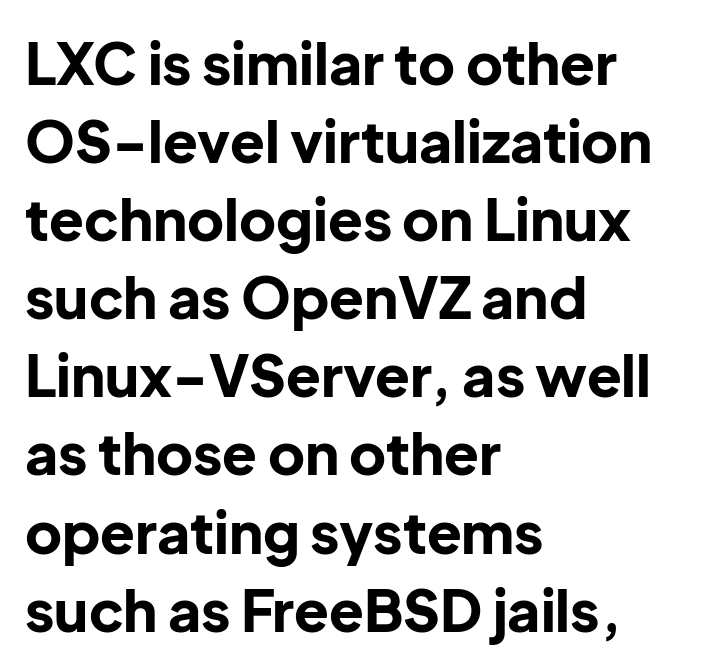
{"serif": "no", "italic": "no", "bold": "yes", "weight": "bold", "width": "normal", "stroke_contrast": "low", "x_height": "medium", "monospaced": "no", "underline": "no", "align": "left", "line_spacing": "normal", "line_spacing_ratio": 1.37, "letter_spacing": "normal", "letter_spacing_em": 0.0, "glyph_px": 57}
